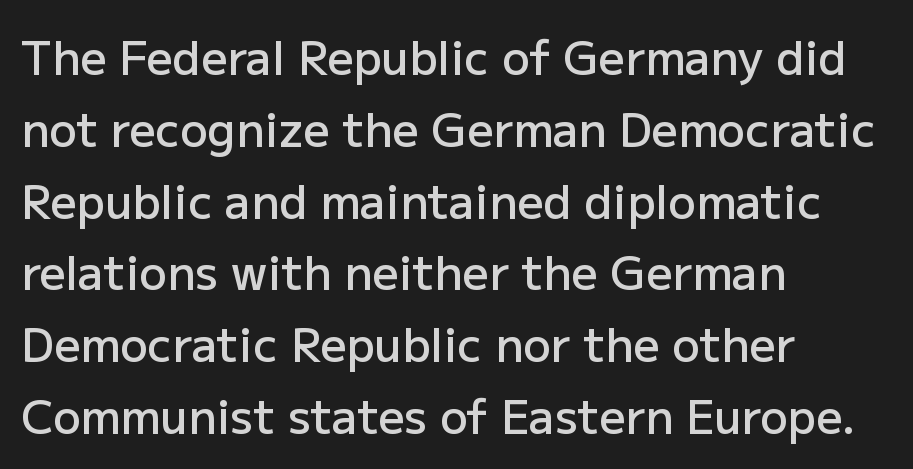
The image shows 46 px semibold sans-serif type, upright; set left-aligned, normal line spacing (1.56x), normal letter spacing, not underlined; low stroke contrast and a medium x-height.
